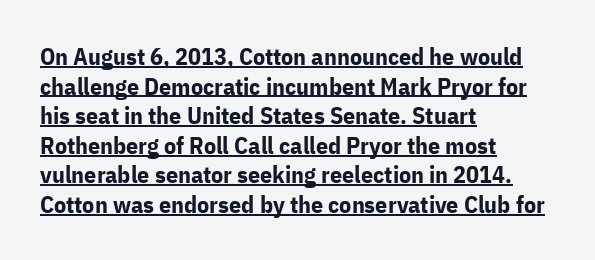
{"italic": "no", "bold": "yes", "underline": "yes", "align": "left", "line_spacing_ratio": 1.23, "letter_spacing": "normal", "letter_spacing_em": 0.0, "glyph_px": 24}
